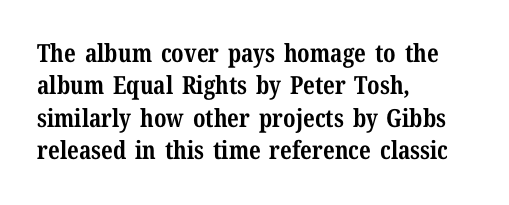
Q: Is the text bold? A: Yes.
Q: Is the text italic (slanted)? A: No, it is upright.
Q: Is the text underlined? A: No.
Q: How is the paragraph aligned? A: Left-aligned.
Q: Is the spacing between letters normal or unusually wide? A: Normal.
Q: Is the spacing between lines tight, normal or loose? A: Normal.
